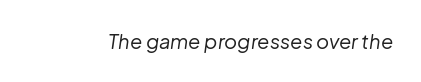
Type without underlining. This rendering leaves character spacing at its baseline value. Each stroke keeps to a modest, everyday thickness or less. There's an unmistakable incline to the writing here.
